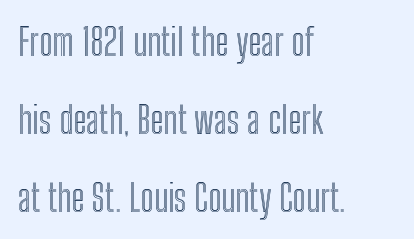
Q: Is the text italic (slanted)? A: No, it is upright.
Q: Is the text underlined? A: No.
Q: How is the paragraph aligned? A: Left-aligned.
Q: Is the spacing between letters normal or unusually wide? A: Normal.
Q: Is the spacing between lines tight, normal or loose? A: Loose.
Q: Width (condensed, normal, or wide)? A: Condensed.
Q: x-height? A: Medium.
Q: Monospaced? A: No.
